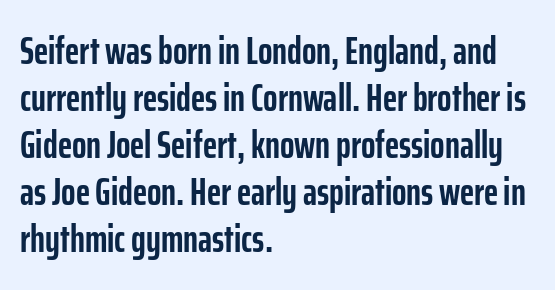
Q: Is the text bold? A: Yes.
Q: Is the text italic (slanted)? A: No, it is upright.
Q: Is the typeface a serif or a sans-serif typeface? A: Sans-serif.
Q: Is the text underlined? A: No.
Q: How is the paragraph aligned? A: Left-aligned.
Q: Is the spacing between letters normal or unusually wide? A: Normal.
Q: Width (condensed, normal, or wide)? A: Condensed.
Q: Stroke contrast? A: Low.
Q: x-height? A: Medium.
Q: Monospaced? A: No.
